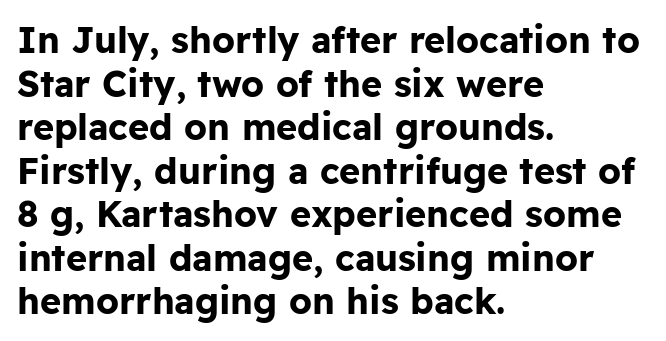
Q: Is the text bold? A: Yes.
Q: Is the text italic (slanted)? A: No, it is upright.
Q: Is the typeface a serif or a sans-serif typeface? A: Sans-serif.
Q: Is the text underlined? A: No.
Q: How is the paragraph aligned? A: Left-aligned.
Q: Is the spacing between letters normal or unusually wide? A: Normal.
Q: Width (condensed, normal, or wide)? A: Normal.
Q: Stroke contrast? A: Low.
Q: x-height? A: Medium.
Q: Monospaced? A: No.
